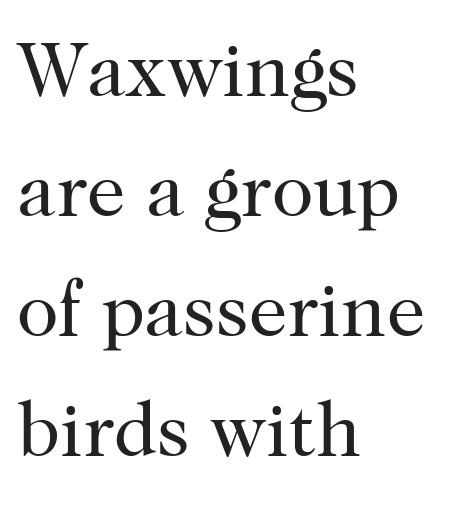
{"serif": "yes", "italic": "no", "bold": "no", "weight": "regular", "width": "normal", "stroke_contrast": "high", "x_height": "medium", "monospaced": "no", "underline": "no", "align": "left", "line_spacing": "normal", "line_spacing_ratio": 1.56, "letter_spacing": "normal", "letter_spacing_em": 0.0, "glyph_px": 77}
